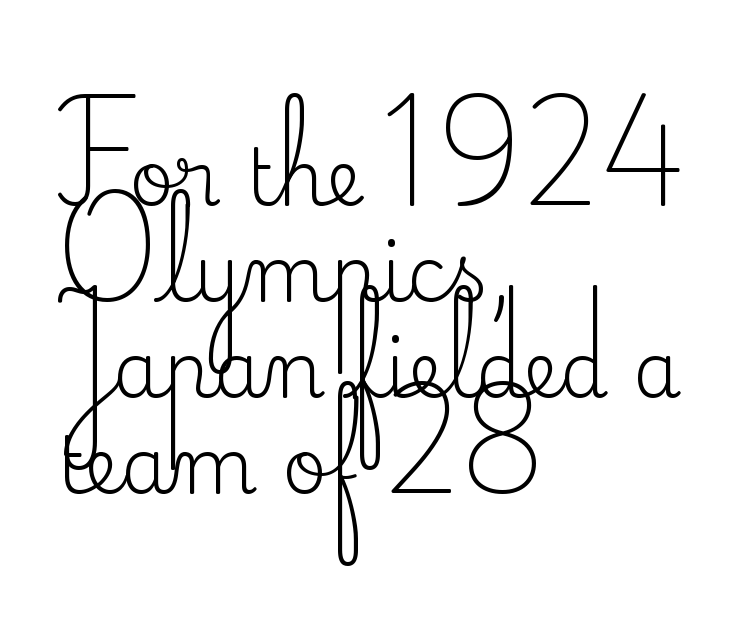
Stroke mass is kept to a normal reading level or below. Just letters on the line, the space beneath them empty. The passage shown is typeset with a serif family. No italicization has been applied; the sample stays upright. Layout note: lines flush left. Varying glyph widths throughout — classic text-font behaviour.
